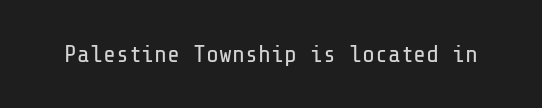
The image shows 24 px text type, upright; set normal letter spacing, not underlined.
